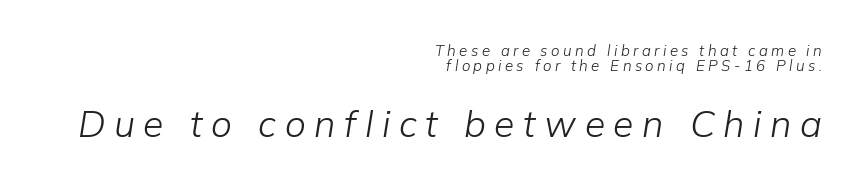
The baseline area is clear. A student would call this right alignment; a typographer would say flush right, rag left. Letter spacing: wide. Every character sits at an angle, as italics do.
